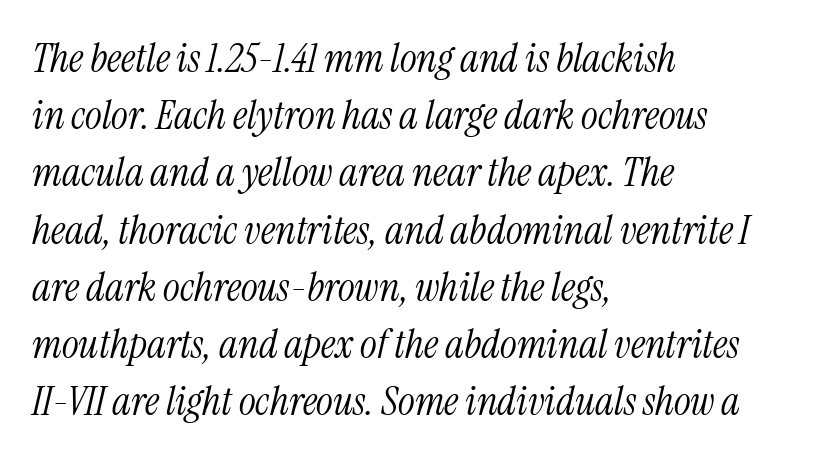
Type style note: has serifs. The strokes carry an ordinary text weight at most. A typesetter would call this proportional, since set widths differ per character. Observe the lean: these are italic letterforms. Plain, unruled lines of type. There is no visible air inserted between adjacent glyphs.
